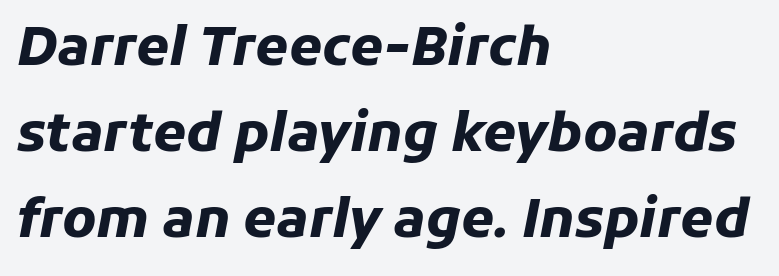
A normal amount of white space separates one row of letters from the next. The whole block is typeset with a tilt. Each glyph is drawn with heavy, bold strokes. Spacing between characters is what you'd get straight out of the box. Visually the block forms a straight wall on the left and a jagged coastline on the right. Proportional: the letters do not fall into vertical columns.
